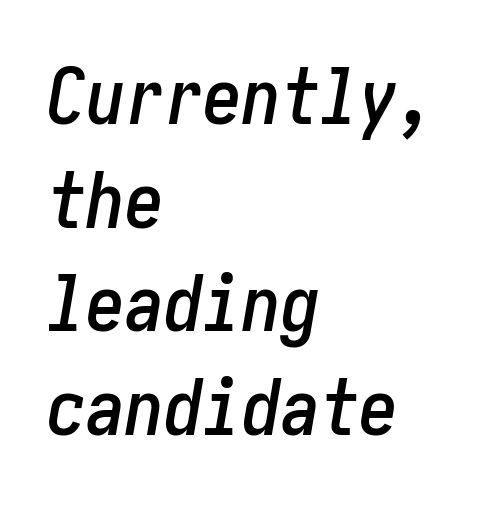
Does extra space separate the letters? No, they use regular spacing. The glyphs are unaccompanied by any horizontal stroke below them. Posture: slanted. Normally led — the rows are evenly, conventionally spaced. Left-aligned paragraph, ragged on the right.
